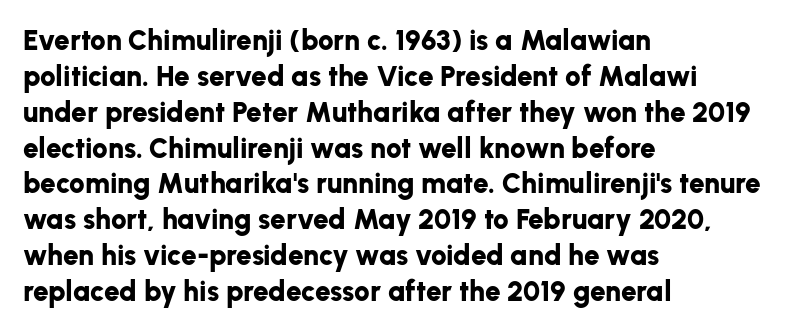
{"serif": "no", "italic": "no", "bold": "yes", "weight": "bold", "width": "normal", "stroke_contrast": "low", "x_height": "medium", "monospaced": "no", "underline": "no", "align": "left", "line_spacing": "normal", "line_spacing_ratio": 1.28, "letter_spacing": "normal", "letter_spacing_em": 0.0, "glyph_px": 28}
